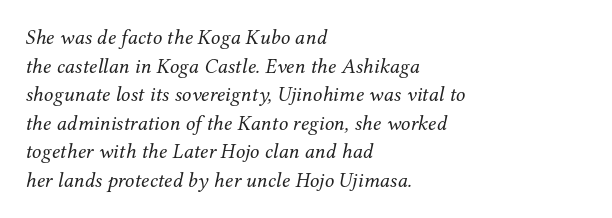
Characters follow at the spacing the type designer built in. Where is the straight margin? On the left. This reads as an unemphasized weight, regular at the heaviest. Decoration check: the copy has no underline.
